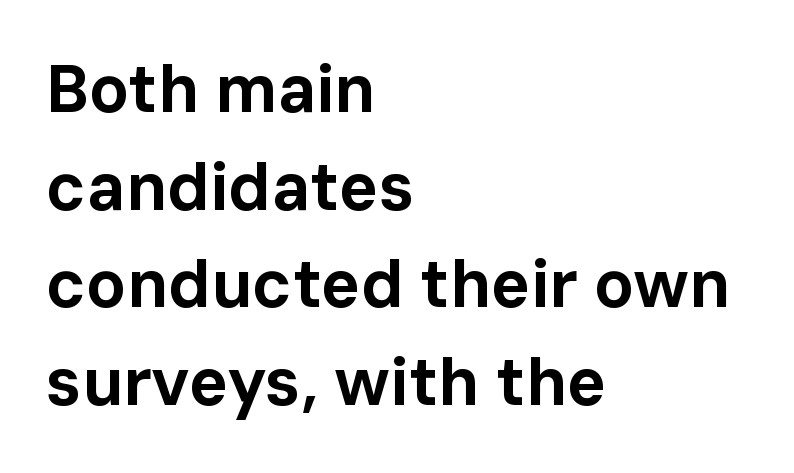
The image shows 66 px bold sans-serif type, upright; set left-aligned, normal line spacing (1.48x), normal letter spacing, not underlined; low stroke contrast and a medium x-height.
